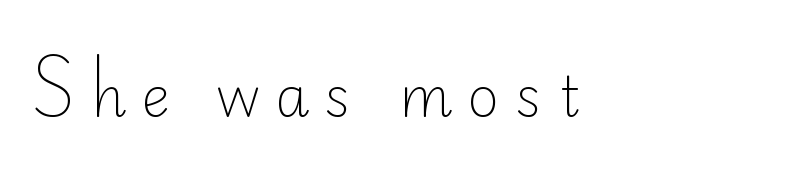
The image shows 55 px light sans-serif type, upright; set left-aligned, unusually wide letter spacing (+0.27 em), not underlined; low stroke contrast and a small x-height.
